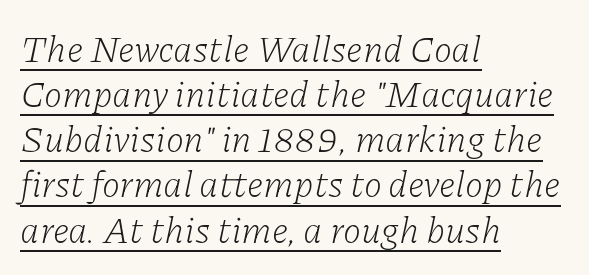
The passage shown is underscored from start to finish. There's an unmistakable incline to the writing here. The passage shown is typed in a proportional face where columns would drift. Old-style or modern, the face here clearly has serifs.
